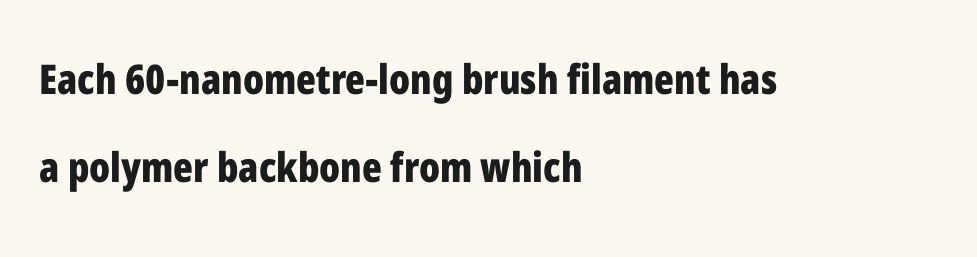
Q: Is the text bold? A: Yes.
Q: Is the text italic (slanted)? A: No, it is upright.
Q: Is the typeface a serif or a sans-serif typeface? A: Sans-serif.
Q: Is the text underlined? A: No.
Q: How is the paragraph aligned? A: Left-aligned.
Q: Is the spacing between letters normal or unusually wide? A: Normal.
Q: Is the spacing between lines tight, normal or loose? A: Loose.
Q: Width (condensed, normal, or wide)? A: Condensed.
Q: Stroke contrast? A: Low.
Q: x-height? A: Medium.
Q: Monospaced? A: No.
